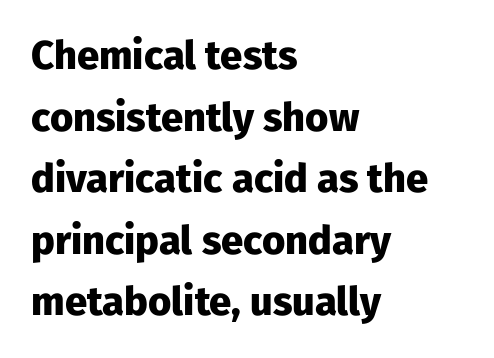
{"serif": "no", "italic": "no", "bold": "yes", "weight": "heavy", "width": "normal", "stroke_contrast": "low", "x_height": "medium", "monospaced": "no", "underline": "no", "align": "left", "line_spacing": "normal", "line_spacing_ratio": 1.54, "letter_spacing": "normal", "letter_spacing_em": 0.0, "glyph_px": 40}
